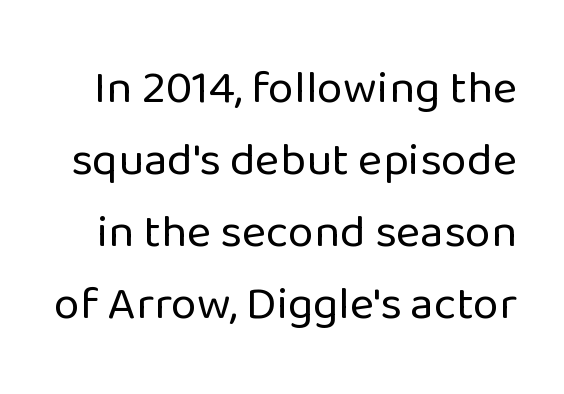
Q: Is the text bold? A: No.
Q: Is the text italic (slanted)? A: No, it is upright.
Q: Is the typeface a serif or a sans-serif typeface? A: Sans-serif.
Q: Is the text underlined? A: No.
Q: Is the spacing between letters normal or unusually wide? A: Normal.
Q: Is the spacing between lines tight, normal or loose? A: Normal.
Q: Width (condensed, normal, or wide)? A: Normal.
Q: Stroke contrast? A: Low.
Q: x-height? A: Medium.
Q: Monospaced? A: No.
